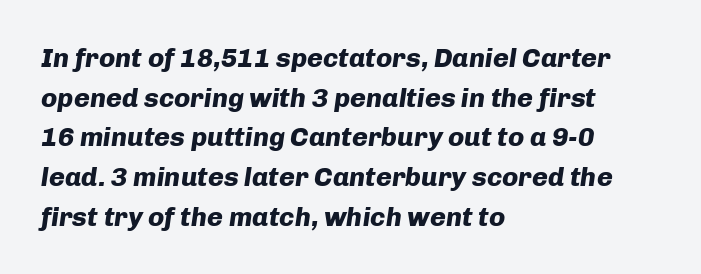
{"italic": "yes", "lean": "right", "slant_degrees": 8, "bold": "yes", "underline": "no", "align": "left", "line_spacing": "normal", "line_spacing_ratio": 1.47, "letter_spacing": "normal", "letter_spacing_em": 0.0, "glyph_px": 27}
